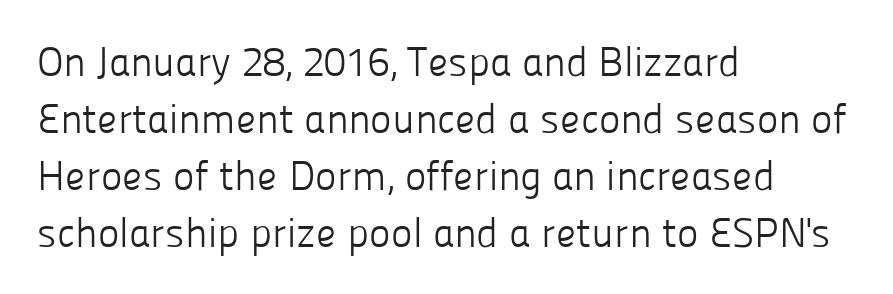
The image shows 41 px light sans-serif type, upright; set left-aligned, normal line spacing (1.39x), normal letter spacing, not underlined; low stroke contrast and a medium x-height.
